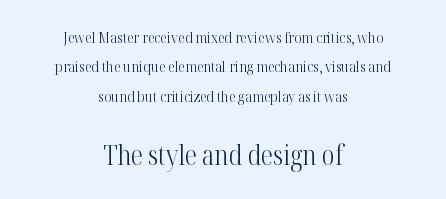
Note: smaller setting up top, larger setting below. Students, observe: this is what heavily led, spacious text looks like. These lines were composed using upright roman letters. Teacher's note: observe the equal gaps on both sides — that is centered alignment.
